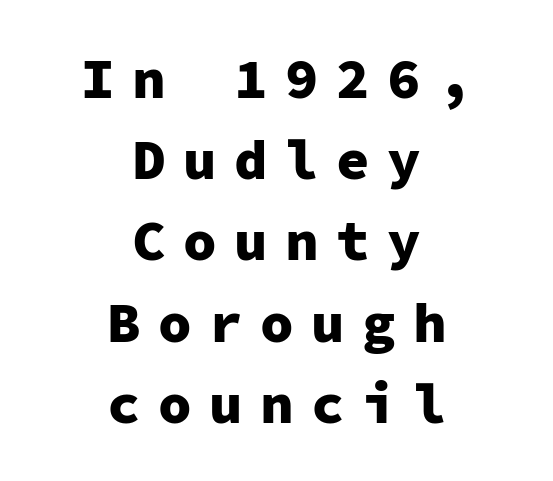
The tracking jumps out immediately: characters are airy and widely separated. The specimen omits any rule beneath the text block's lines. The type sits square on the baseline with zero lean. Summary of vertical rhythm: regular, with standard interline spacing.
